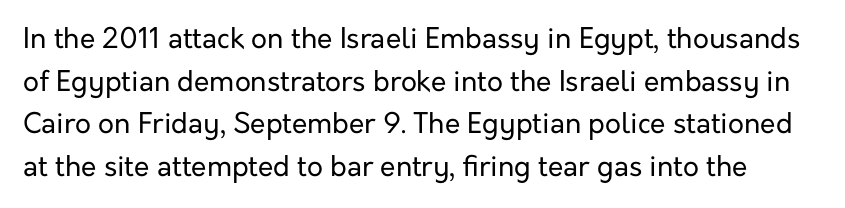
The image shows 28 px regular-weight sans-serif type, upright; set normal line spacing (1.52x), normal letter spacing, not underlined; low stroke contrast and a medium x-height.
